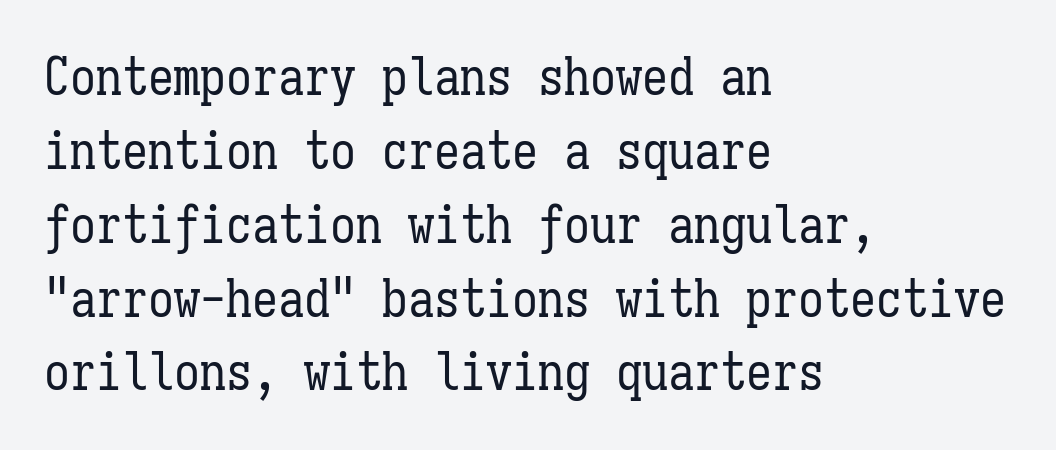
Q: Is the text bold? A: No.
Q: Is the text italic (slanted)? A: No, it is upright.
Q: Is the text underlined? A: No.
Q: How is the paragraph aligned? A: Left-aligned.
Q: Is the spacing between letters normal or unusually wide? A: Normal.
Q: Is the spacing between lines tight, normal or loose? A: Normal.
Q: Width (condensed, normal, or wide)? A: Condensed.
Q: Stroke contrast? A: Low.
Q: x-height? A: Medium.
Q: Monospaced? A: Yes.
